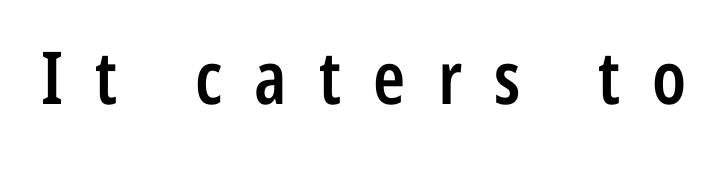
{"serif": "no", "italic": "no", "bold": "semi", "weight": "semibold", "width": "condensed", "stroke_contrast": "low", "x_height": "medium", "monospaced": "no", "underline": "no", "letter_spacing": "wide", "letter_spacing_em": 0.44, "glyph_px": 73}
